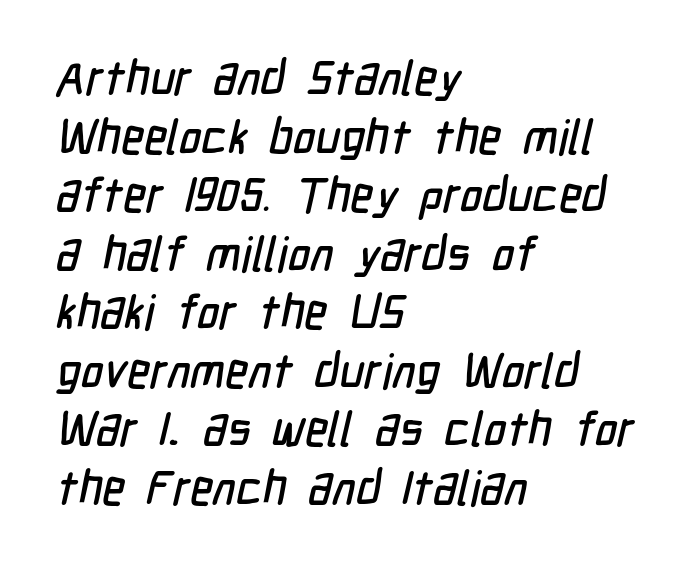
Q: Is the typeface a serif or a sans-serif typeface? A: Sans-serif.
Q: Is the text underlined? A: No.
Q: How is the paragraph aligned? A: Left-aligned.
Q: Is the spacing between letters normal or unusually wide? A: Normal.
Q: Width (condensed, normal, or wide)? A: Condensed.
Q: Stroke contrast? A: Low.
Q: x-height? A: Medium.
Q: Monospaced? A: No.
